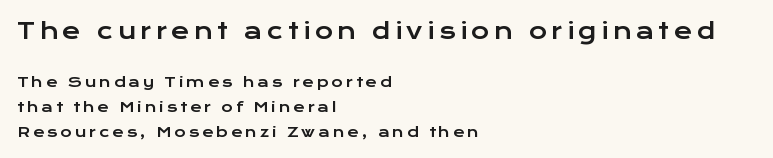
Q: Is the text italic (slanted)? A: No, it is upright.
Q: Is the text underlined? A: No.
Q: How is the paragraph aligned? A: Left-aligned.
Q: Is the spacing between letters normal or unusually wide? A: Unusually wide.
Q: Which block of text is set in a larger size, the first (top) or the second (bottom)? A: The first (top) one.
